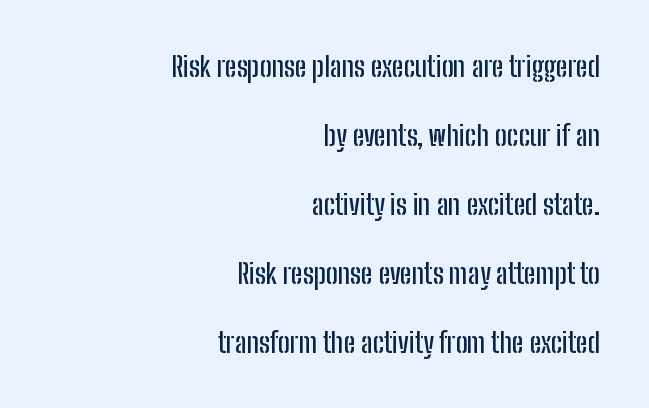
Q: Is the text italic (slanted)? A: No, it is upright.
Q: Is the typeface a serif or a sans-serif typeface? A: Sans-serif.
Q: Is the text underlined? A: No.
Q: How is the paragraph aligned? A: Right-aligned.
Q: Is the spacing between letters normal or unusually wide? A: Normal.
Q: Is the spacing between lines tight, normal or loose? A: Loose.
Q: Width (condensed, normal, or wide)? A: Condensed.
Q: Stroke contrast? A: Low.
Q: x-height? A: Medium.
Q: Monospaced? A: No.
